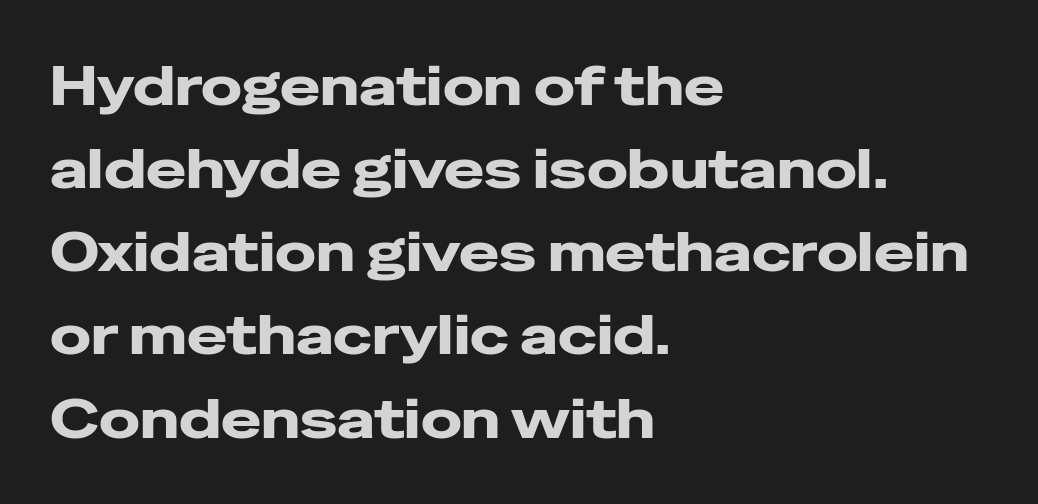
Plain, unruled lines of type. The letters advance in unequal steps, a hallmark of proportional type. The sample has been set heavy, in full bold. These lines are set flush left with a ragged right edge.
